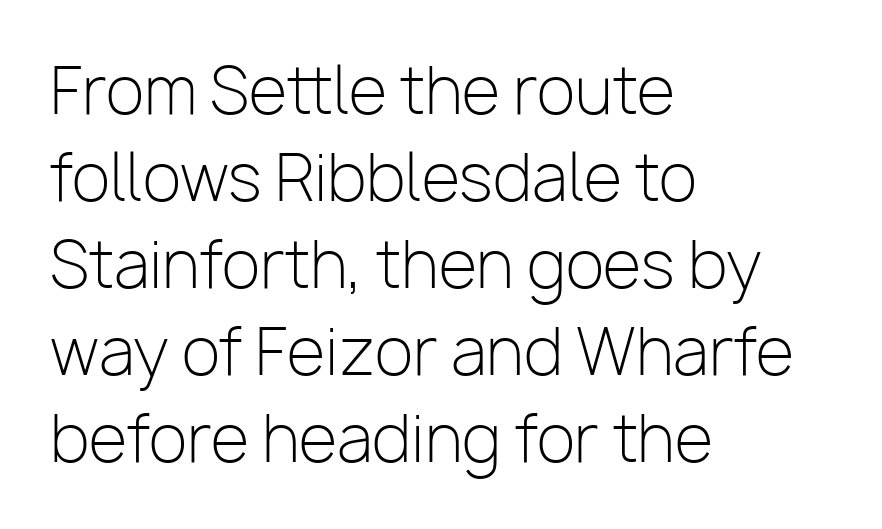
The zone under the glyphs is completely vacant. The gaps between neighbouring characters are ordinary and unremarkable. How would I describe the line gaps? Plain and ordinary. If you drew a line through each stem, it would be perfectly vertical. These lines are composed in type without serifs.
